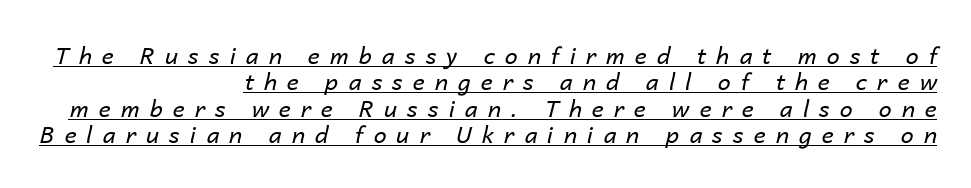
Does the copy run flush right? Yes — the right margin is perfectly even. Tightly led — the rows are bunched. Look at the tracking — it's clearly loosened, letters drifting apart. Underlined type. Would a proofreader flag this as italicized? Yes.
